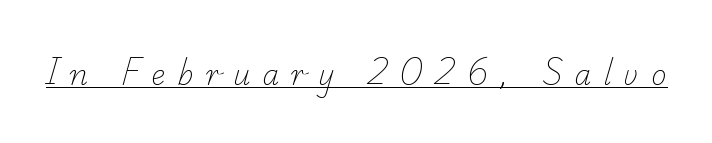
Q: Is the text bold? A: No.
Q: Is the text underlined? A: Yes.
Q: Is the spacing between letters normal or unusually wide? A: Unusually wide.
